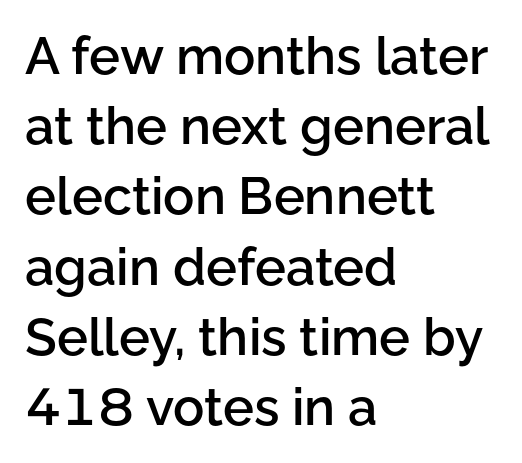
The image shows 52 px semibold sans-serif type, upright; set left-aligned, normal line spacing (1.35x), normal letter spacing, not underlined; low stroke contrast and a medium x-height.
